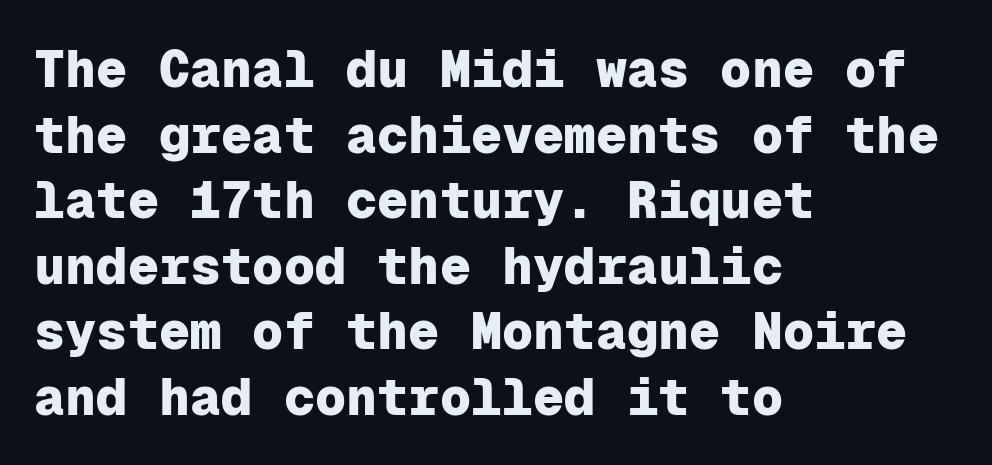
Q: Is the text bold? A: Yes.
Q: Is the text italic (slanted)? A: No, it is upright.
Q: Is the typeface a serif or a sans-serif typeface? A: Sans-serif.
Q: Is the text underlined? A: No.
Q: How is the paragraph aligned? A: Left-aligned.
Q: Is the spacing between letters normal or unusually wide? A: Normal.
Q: Is the spacing between lines tight, normal or loose? A: Normal.
Q: Width (condensed, normal, or wide)? A: Normal.
Q: Stroke contrast? A: Low.
Q: x-height? A: Medium.
Q: Monospaced? A: Yes.
